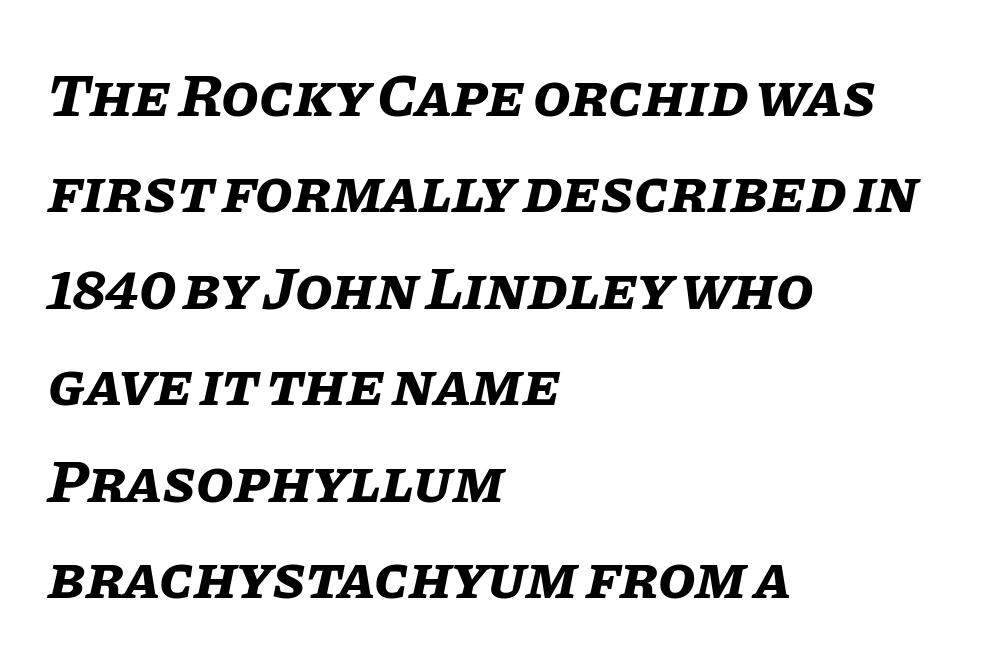
The image shows 61 px bold type, italic (leaning right); set left-aligned, normal line spacing (1.58x), normal letter spacing, not underlined; low stroke contrast and a large x-height.
